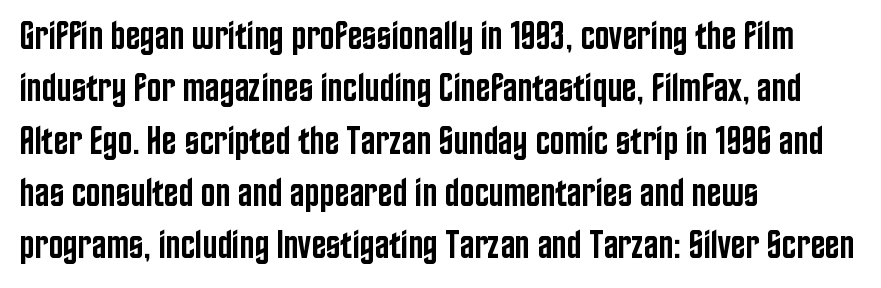
The zone under the glyphs is completely vacant. The typeface chosen for these lines omits serifs. The rendering uses natural spacing where letterforms have individual widths. Teacher's note: observe the even left margin — that is flush-left alignment.
